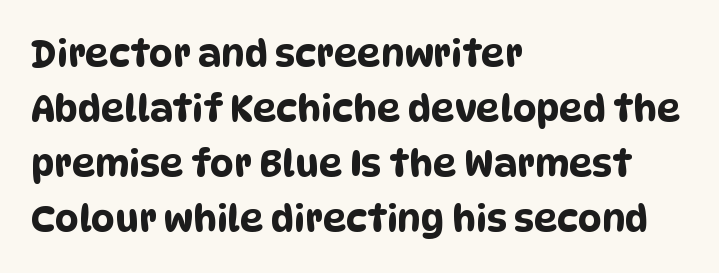
{"serif": "no", "width": "condensed", "stroke_contrast": "low", "x_height": "large", "monospaced": "no", "underline": "no", "align": "left", "line_spacing": "normal", "line_spacing_ratio": 1.49, "letter_spacing": "normal", "letter_spacing_em": 0.0, "glyph_px": 37}
